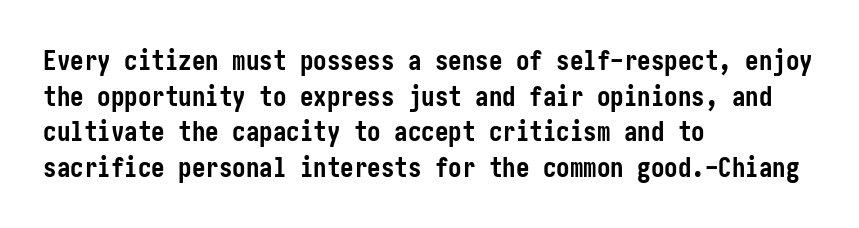
Q: Is the text bold? A: Yes.
Q: Is the text italic (slanted)? A: No, it is upright.
Q: Is the text underlined? A: No.
Q: How is the paragraph aligned? A: Left-aligned.
Q: Is the spacing between letters normal or unusually wide? A: Normal.
Q: Is the spacing between lines tight, normal or loose? A: Normal.
